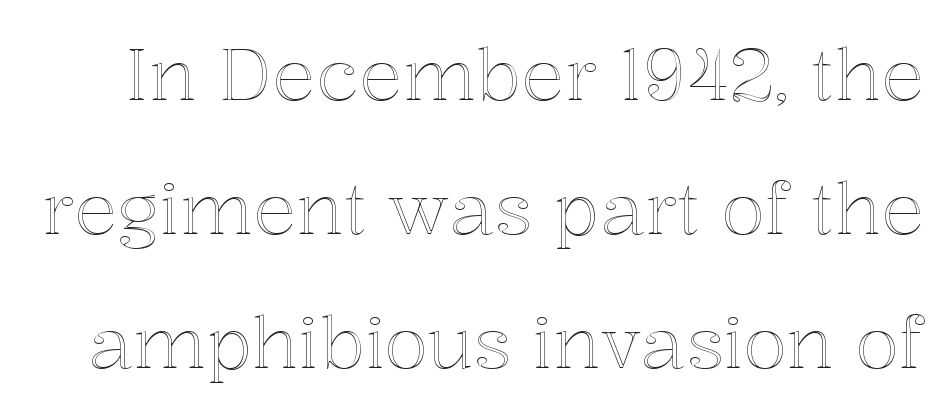
Words appear dense and cohesive because spacing is normal. Check the space under the baseline: it is left empty. The lettering stays uniformly vertical, giving the passage a roman look. A typesetter would call this proportional, since set widths differ per character.
